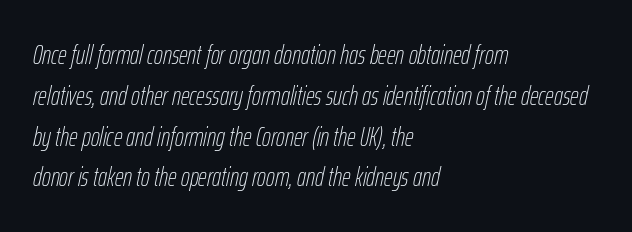
Q: Is the text bold? A: No.
Q: Is the text italic (slanted)? A: Yes, it leans right by about 12 degrees.
Q: Is the text underlined? A: No.
Q: How is the paragraph aligned? A: Left-aligned.
Q: Is the spacing between letters normal or unusually wide? A: Normal.
Q: Is the spacing between lines tight, normal or loose? A: Normal.
